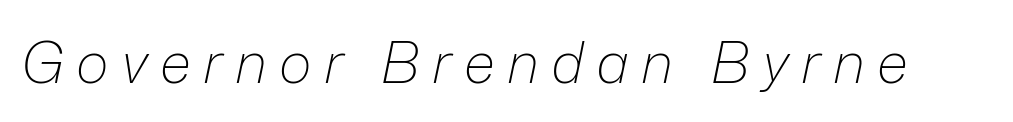
The font is comparable to plain body text, perhaps lighter. The typography opts for an oblique posture over an upright one. The letters advance in unequal steps, a hallmark of proportional type. In terms of letterspacing, this is a distinctly airy, spread setting.
